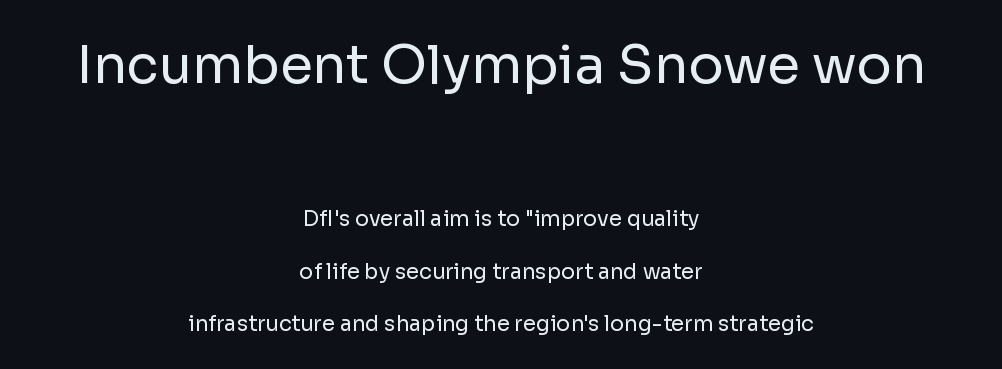
{"serif": "no", "italic": "no", "bold": "no", "weight": "regular", "width": "normal", "stroke_contrast": "low", "x_height": "medium", "monospaced": "no", "underline": "no", "align": "center", "line_spacing": "loose", "line_spacing_ratio": 2.49, "letter_spacing": "normal", "letter_spacing_em": 0.0, "larger_block": "first", "size_ratio": 2.52, "glyph_px": 53}
